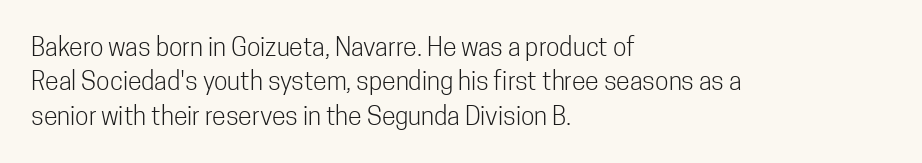
The image shows 25 px text type, upright; set left-aligned, normal line spacing (1.38x), normal letter spacing, not underlined.
